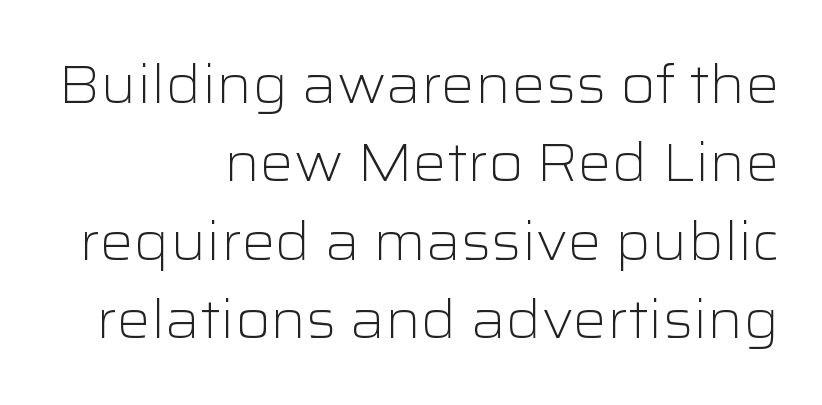
{"serif": "no", "italic": "no", "bold": "no", "weight": "light", "width": "wide", "stroke_contrast": "low", "x_height": "medium", "monospaced": "no", "underline": "no", "align": "right", "line_spacing": "normal", "line_spacing_ratio": 1.48, "letter_spacing": "normal", "letter_spacing_em": 0.0, "glyph_px": 53}
